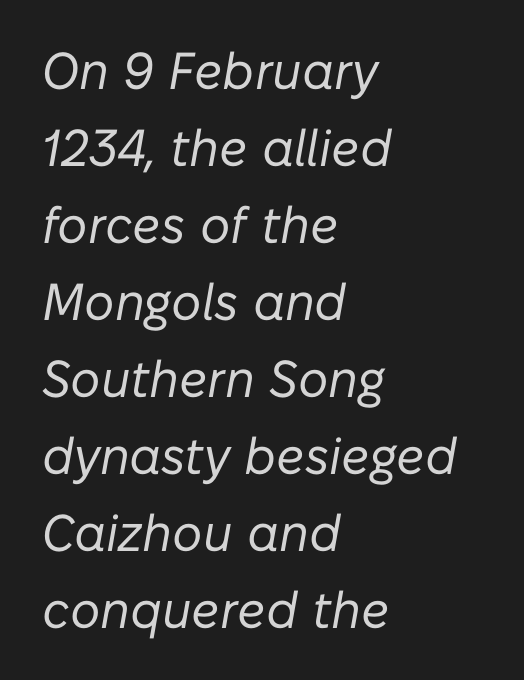
{"italic": "yes", "lean": "right", "slant_degrees": 10, "bold": "no", "weight": "regular", "width": "normal", "stroke_contrast": "low", "x_height": "medium", "monospaced": "no", "underline": "no", "align": "left", "line_spacing": "normal", "line_spacing_ratio": 1.48, "letter_spacing": "normal", "letter_spacing_em": 0.0, "glyph_px": 52}
